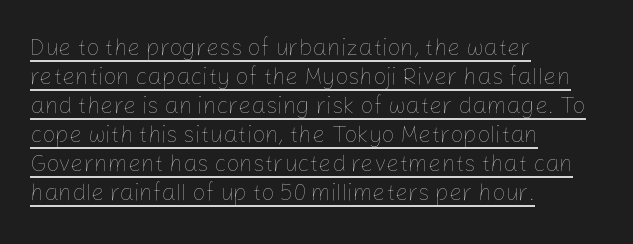
The image shows 23 px text type, upright; set left-aligned, normal line spacing (1.26x), normal letter spacing, underlined.
